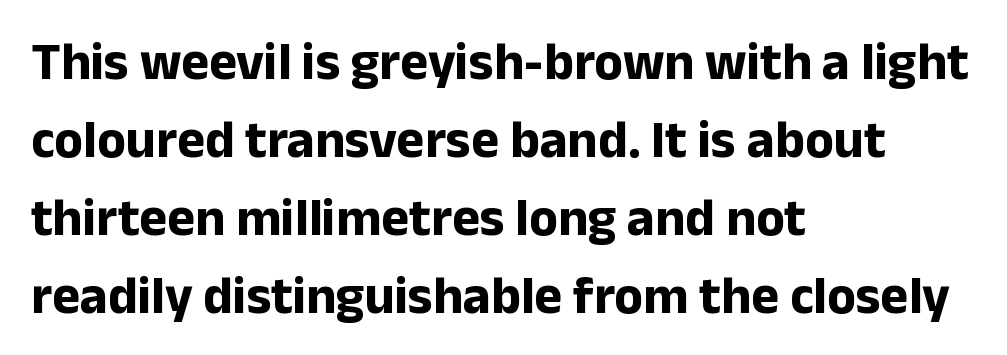
{"serif": "no", "italic": "no", "bold": "yes", "weight": "bold", "width": "normal", "stroke_contrast": "low", "x_height": "medium", "monospaced": "no", "underline": "no", "align": "left", "line_spacing": "normal", "line_spacing_ratio": 1.47, "letter_spacing": "normal", "letter_spacing_em": 0.0, "glyph_px": 53}
